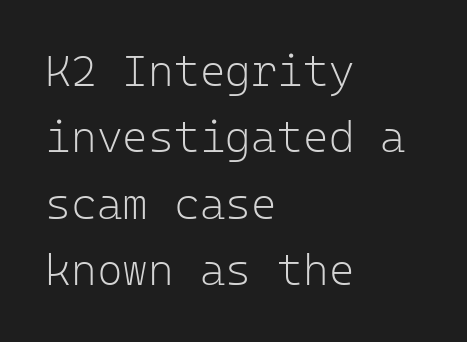
Q: Is the text bold? A: No.
Q: Is the text italic (slanted)? A: No, it is upright.
Q: Is the typeface a serif or a sans-serif typeface? A: Sans-serif.
Q: Is the text underlined? A: No.
Q: How is the paragraph aligned? A: Left-aligned.
Q: Is the spacing between letters normal or unusually wide? A: Normal.
Q: Is the spacing between lines tight, normal or loose? A: Normal.
Q: Width (condensed, normal, or wide)? A: Normal.
Q: Stroke contrast? A: Low.
Q: x-height? A: Medium.
Q: Monospaced? A: Yes.
